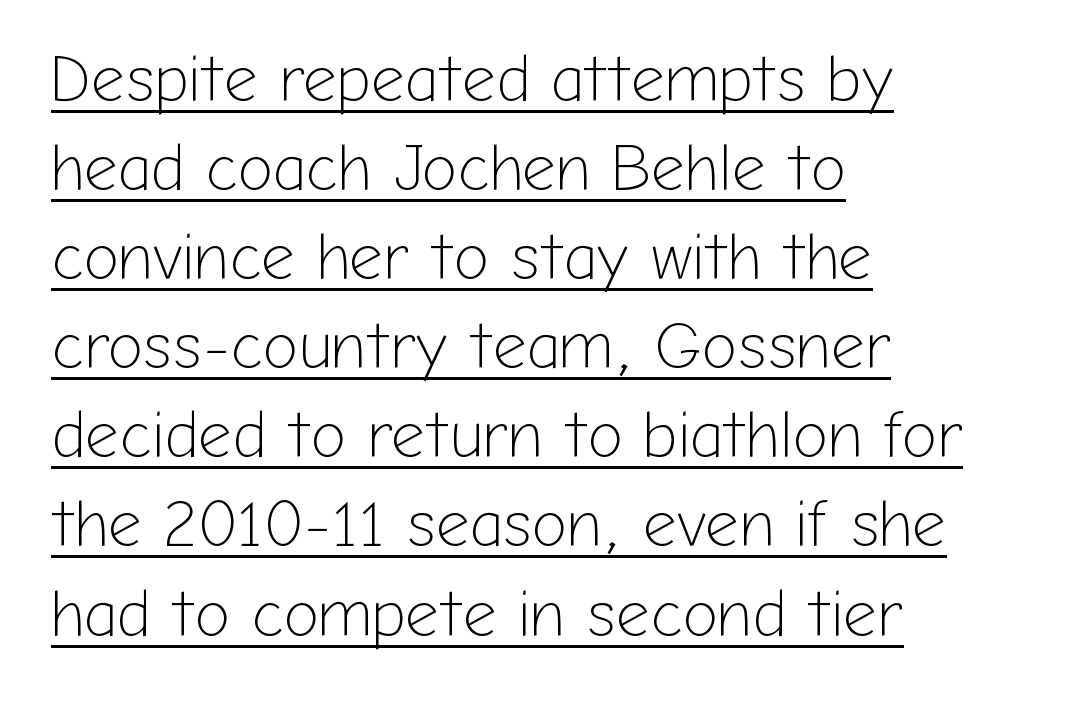
The letters advance in unequal steps, a hallmark of proportional type. Short note: letters normally spaced. Every row of glyphs begins at an identical x-position on the left. Weight: in the light-to-regular range. The glyphs in this specimen are sans serif. Check the space under the baseline: a stroke is drawn there.
